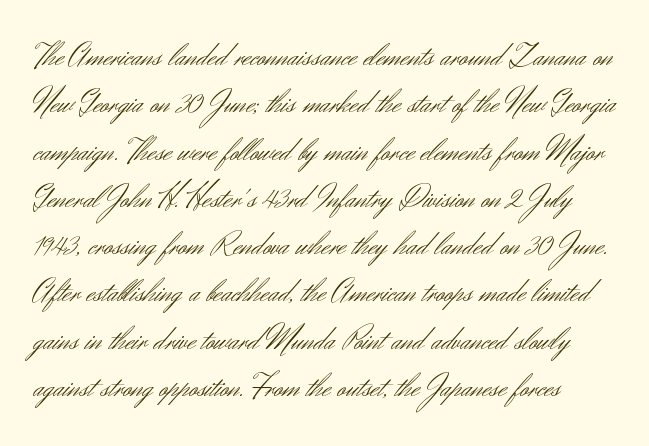
{"serif": "no", "bold": "no", "weight": "light", "width": "normal", "stroke_contrast": "medium", "x_height": "small", "monospaced": "no", "underline": "no", "line_spacing": "normal", "line_spacing_ratio": 1.39, "letter_spacing": "normal", "letter_spacing_em": 0.0, "glyph_px": 34}
